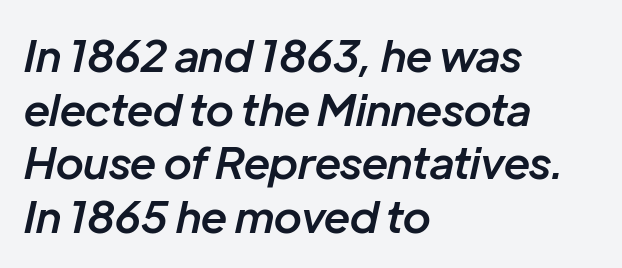
Q: Is the text bold? A: Semi-bold.
Q: Is the text italic (slanted)? A: Yes, it leans right by about 12 degrees.
Q: Is the text underlined? A: No.
Q: How is the paragraph aligned? A: Left-aligned.
Q: Is the spacing between letters normal or unusually wide? A: Normal.
Q: Width (condensed, normal, or wide)? A: Normal.
Q: Stroke contrast? A: Low.
Q: x-height? A: Medium.
Q: Monospaced? A: No.
